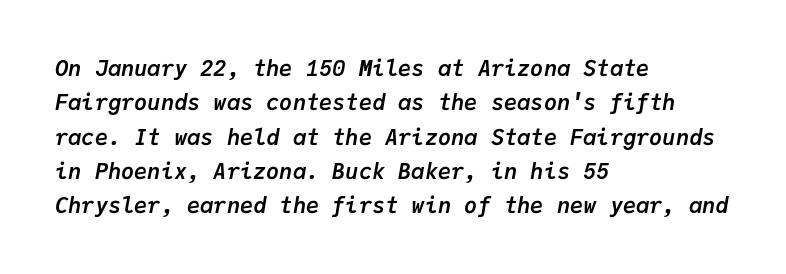
Q: Is the text bold? A: Yes.
Q: Is the text italic (slanted)? A: Yes, it leans right by about 9 degrees.
Q: Is the text underlined? A: No.
Q: How is the paragraph aligned? A: Left-aligned.
Q: Is the spacing between letters normal or unusually wide? A: Normal.
Q: Is the spacing between lines tight, normal or loose? A: Normal.
